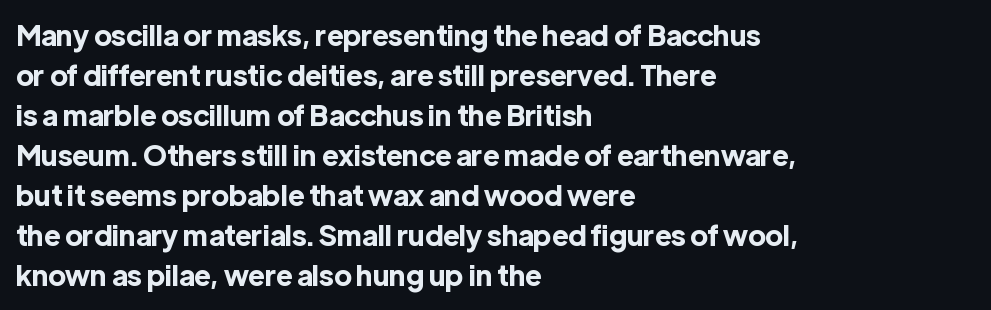
{"serif": "no", "italic": "no", "bold": "yes", "weight": "bold", "width": "normal", "x_height": "medium", "monospaced": "no", "underline": "no", "align": "left", "line_spacing": "normal", "line_spacing_ratio": 1.43, "letter_spacing": "normal", "letter_spacing_em": 0.0, "glyph_px": 28}
